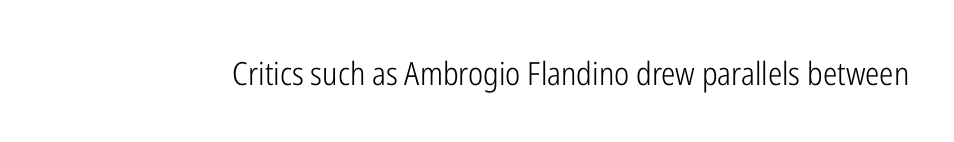
The image shows 32 px light, condensed sans-serif type, upright; set normal letter spacing, not underlined; low stroke contrast and a medium x-height.
